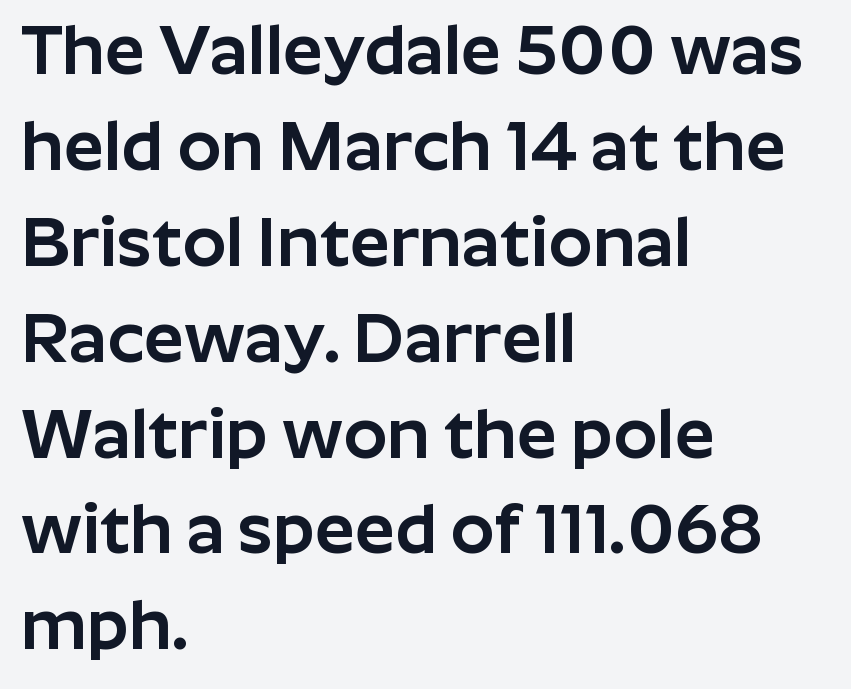
The image shows 70 px sans-serif type, upright; set left-aligned, normal line spacing (1.37x), normal letter spacing, not underlined; low stroke contrast and a medium x-height.
